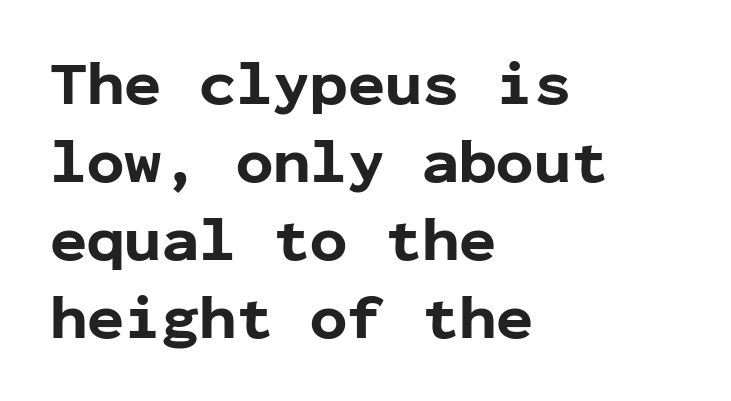
{"serif": "no", "italic": "no", "bold": "yes", "weight": "bold", "width": "normal", "stroke_contrast": "low", "x_height": "medium", "monospaced": "yes", "underline": "no", "align": "left", "line_spacing": "normal", "line_spacing_ratio": 1.26, "letter_spacing": "normal", "letter_spacing_em": 0.0, "glyph_px": 62}
